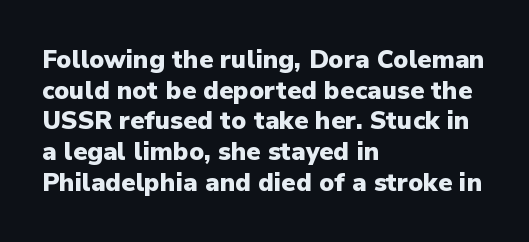
The image shows 25 px bold type, upright; set left-aligned, line spacing 1.23x, normal letter spacing, not underlined.
